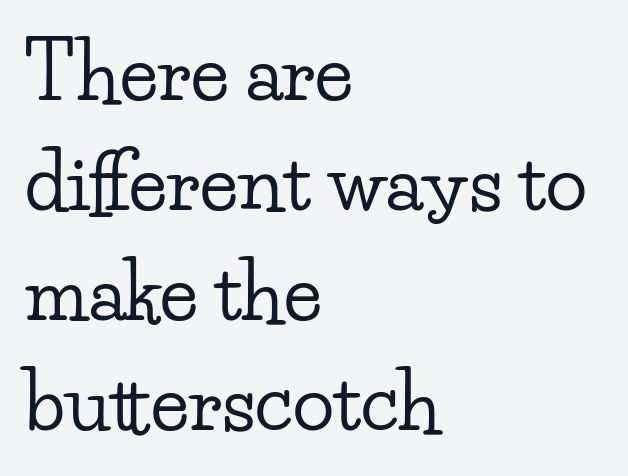
The image shows 77 px wide serif type, upright; set left-aligned, normal line spacing (1.43x), normal letter spacing, not underlined; low stroke contrast and a small x-height.
